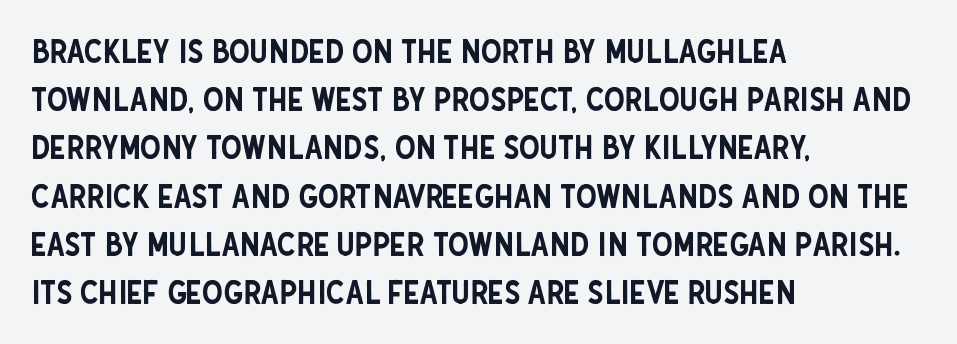
{"serif": "no", "italic": "no", "width": "condensed", "stroke_contrast": "low", "x_height": "large", "monospaced": "no", "underline": "no", "align": "left", "line_spacing": "normal", "line_spacing_ratio": 1.46, "letter_spacing": "normal", "letter_spacing_em": 0.0, "glyph_px": 33}
